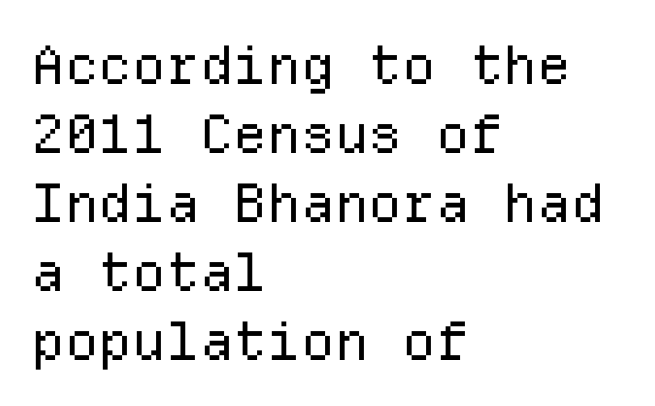
The image shows 53 px regular-weight sans-serif type, upright, monospaced; set left-aligned, normal line spacing (1.3x), normal letter spacing, not underlined; low stroke contrast and a medium x-height.
